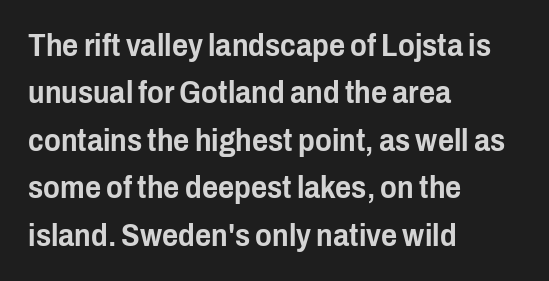
Letterform terminals end flat and unadorned throughout the passage. The letters advance in unequal steps, a hallmark of proportional type. Short note: letters normally spaced. Ascenders rise straight up at ninety degrees. In CSS terms this would be text-align: left. A clean baseline with only descenders dipping below it.
